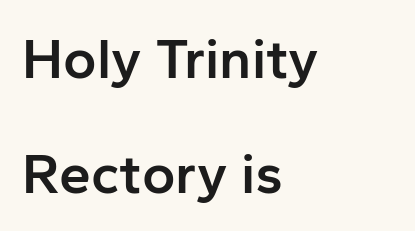
{"serif": "no", "italic": "no", "bold": "semi", "weight": "semibold", "width": "normal", "stroke_contrast": "low", "x_height": "medium", "monospaced": "no", "underline": "no", "align": "left", "line_spacing": "loose", "line_spacing_ratio": 2.02, "letter_spacing": "normal", "letter_spacing_em": 0.0, "glyph_px": 57}
